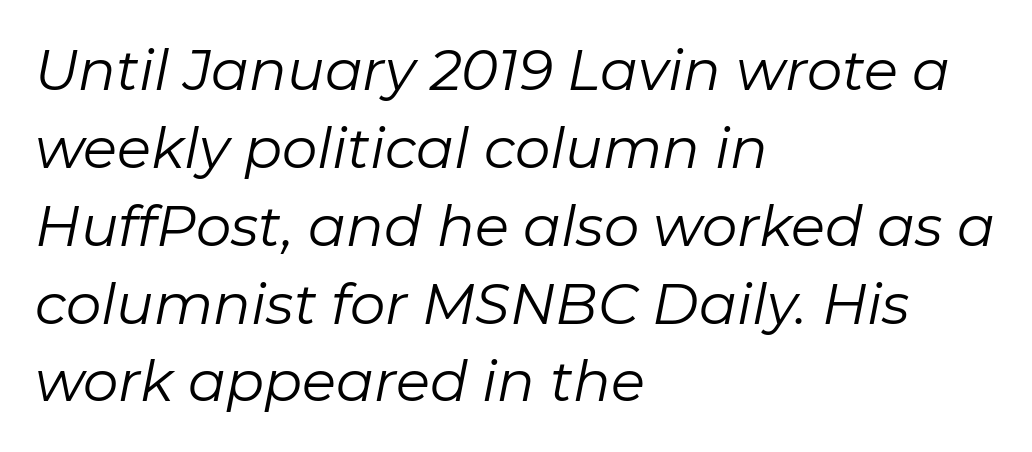
{"italic": "yes", "lean": "right", "slant_degrees": 11, "bold": "no", "weight": "regular", "width": "normal", "stroke_contrast": "low", "x_height": "medium", "monospaced": "no", "underline": "no", "align": "left", "line_spacing": "normal", "line_spacing_ratio": 1.39, "letter_spacing": "normal", "letter_spacing_em": 0.0, "glyph_px": 56}
